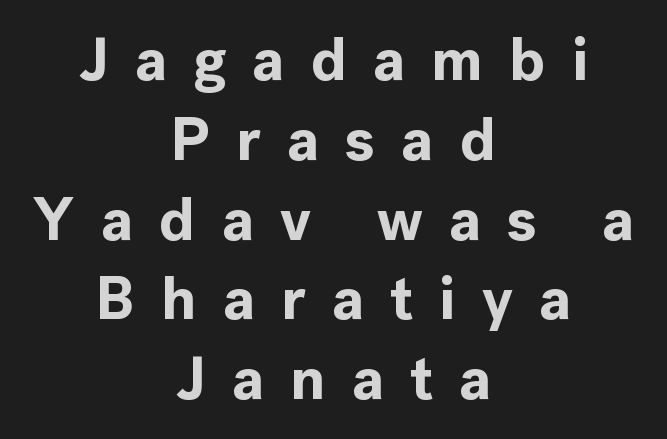
The font's upright variant was chosen for this text. Layout note: lines centered. Students, observe: this is what conventionally led text looks like. Type style note: lacks serifs. The type is letterspaced generously, with wide tracking.
